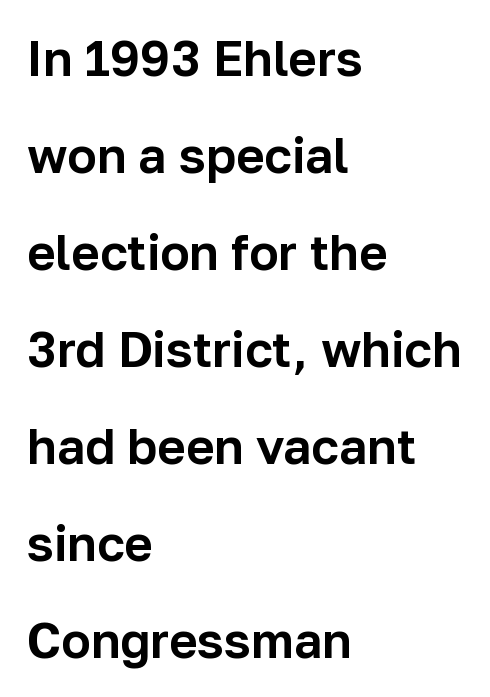
Q: Is the text italic (slanted)? A: No, it is upright.
Q: Is the typeface a serif or a sans-serif typeface? A: Sans-serif.
Q: Is the text underlined? A: No.
Q: How is the paragraph aligned? A: Left-aligned.
Q: Is the spacing between letters normal or unusually wide? A: Normal.
Q: Is the spacing between lines tight, normal or loose? A: Loose.
Q: Width (condensed, normal, or wide)? A: Normal.
Q: Stroke contrast? A: Low.
Q: x-height? A: Medium.
Q: Monospaced? A: No.
